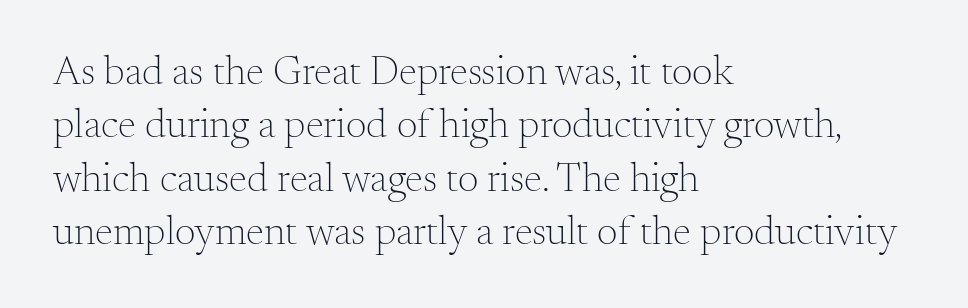
The image shows 41 px light serif type, upright; set left-aligned, normal line spacing (1.3x), normal letter spacing, not underlined; medium stroke contrast and a small x-height.
